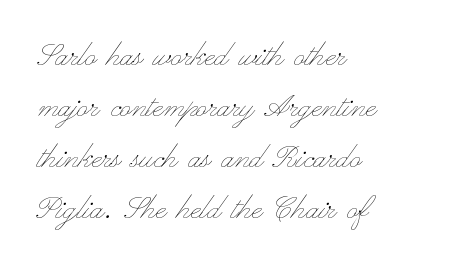
The image shows 38 px thin, wide type; set left-aligned, normal line spacing (1.34x), normal letter spacing, not underlined; low stroke contrast and a small x-height.
